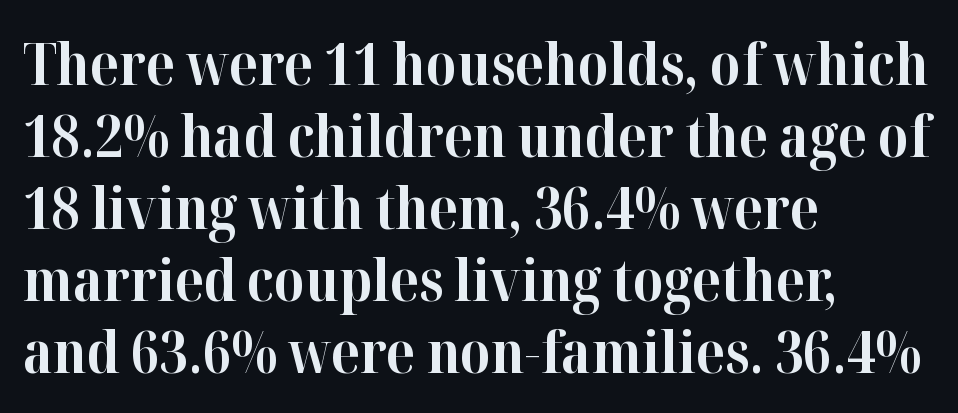
The image shows 58 px bold serif type, upright; set left-aligned, line spacing 1.24x, normal letter spacing, not underlined; high stroke contrast and a medium x-height.
